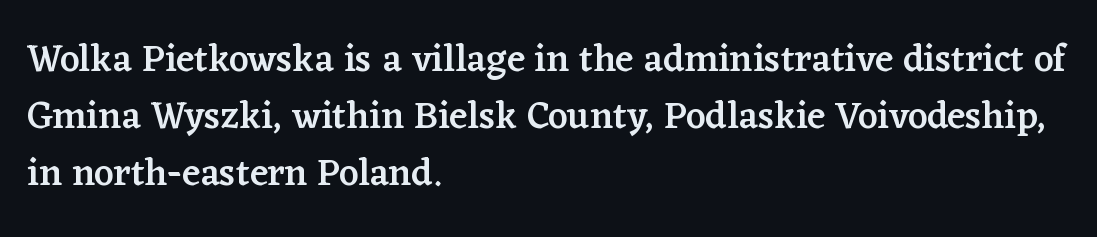
{"serif": "yes", "italic": "no", "bold": "semi", "weight": "semibold", "width": "normal", "stroke_contrast": "low", "x_height": "medium", "monospaced": "no", "underline": "no", "align": "left", "line_spacing": "normal", "line_spacing_ratio": 1.5, "letter_spacing": "normal", "letter_spacing_em": 0.0, "glyph_px": 38}
